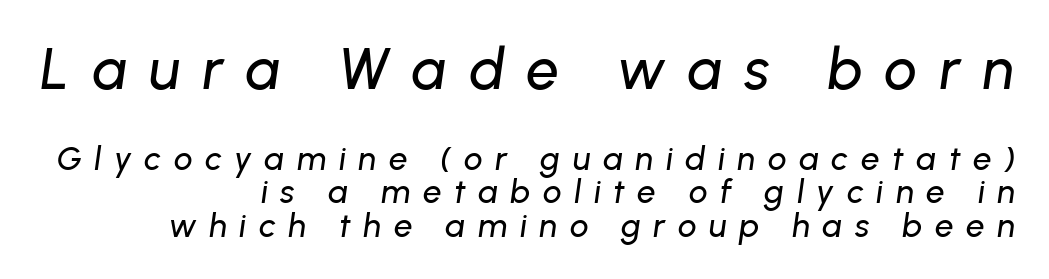
{"italic": "yes", "lean": "right", "slant_degrees": 8, "width": "normal", "stroke_contrast": "low", "x_height": "medium", "monospaced": "no", "underline": "no", "align": "right", "line_spacing": "tight", "line_spacing_ratio": 1.01, "letter_spacing": "wide", "letter_spacing_em": 0.38, "larger_block": "first", "size_ratio": 1.76, "glyph_px": 58}
